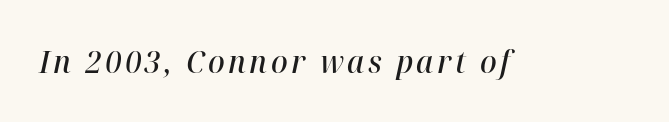
The image shows 31 px semibold type, italic (leaning right); set not underlined; high stroke contrast and a medium x-height.
